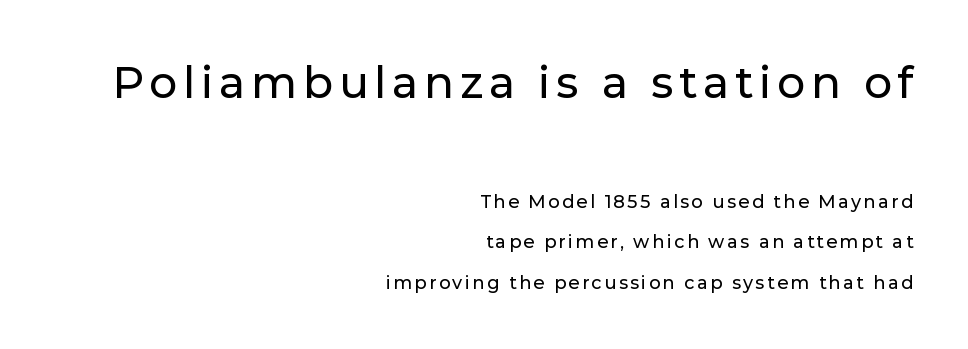
Q: Is the text italic (slanted)? A: No, it is upright.
Q: Is the typeface a serif or a sans-serif typeface? A: Sans-serif.
Q: Is the text underlined? A: No.
Q: How is the paragraph aligned? A: Right-aligned.
Q: Is the spacing between lines tight, normal or loose? A: Loose.
Q: Which block of text is set in a larger size, the first (top) or the second (bottom)? A: The first (top) one.
Q: Width (condensed, normal, or wide)? A: Normal.
Q: Stroke contrast? A: Low.
Q: x-height? A: Medium.
Q: Monospaced? A: No.
